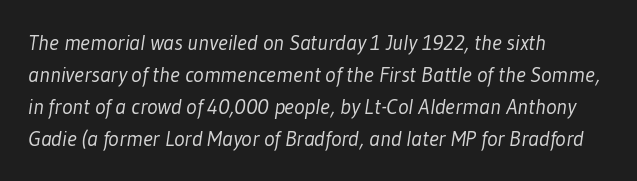
Q: Is the text bold? A: No.
Q: Is the text underlined? A: No.
Q: How is the paragraph aligned? A: Left-aligned.
Q: Is the spacing between letters normal or unusually wide? A: Normal.
Q: Is the spacing between lines tight, normal or loose? A: Normal.
